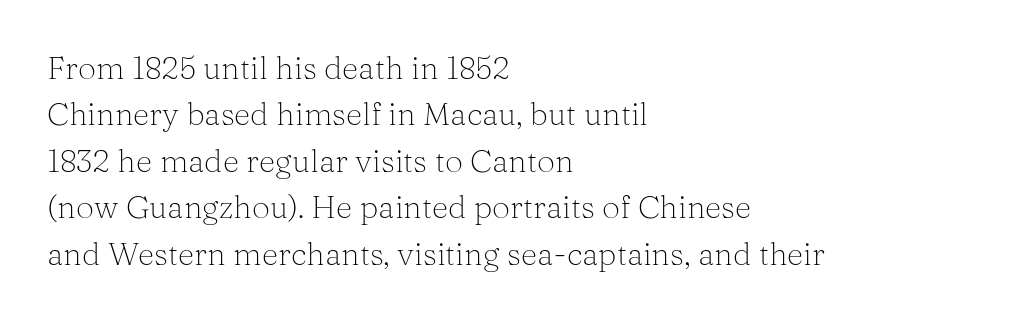
I'd call this a serif setting — the letters wear small feet. Reading down the column, the eye jumps a familiar distance to each next line. This is roman type, the default non-slanted kind. Rule under the text: the space is simply empty.
